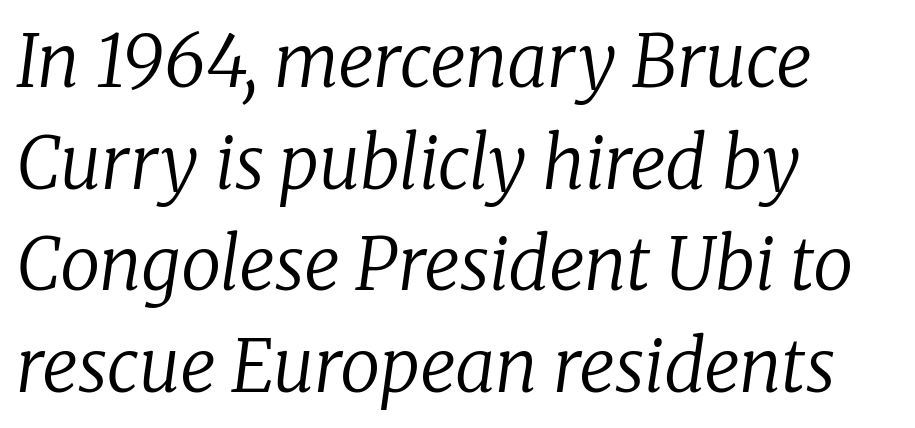
The letters sit at their default tracking, neither squeezed nor spread. The font's italic variant was chosen for this text. Each letter's strokes conclude with small projecting serifs. Nothing heavy about these letters — not bold at all. Summary of vertical rhythm: regular, with standard interline spacing. Think of a printed novel: that variable character pitch is what you see here.
